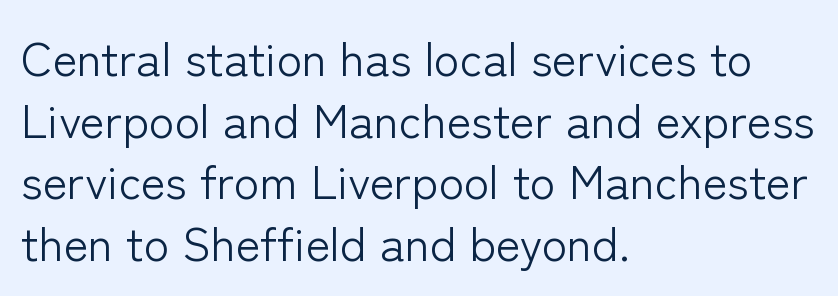
The image shows 47 px light sans-serif type, upright; set left-aligned, normal line spacing (1.31x), normal letter spacing, not underlined; low stroke contrast and a medium x-height.
